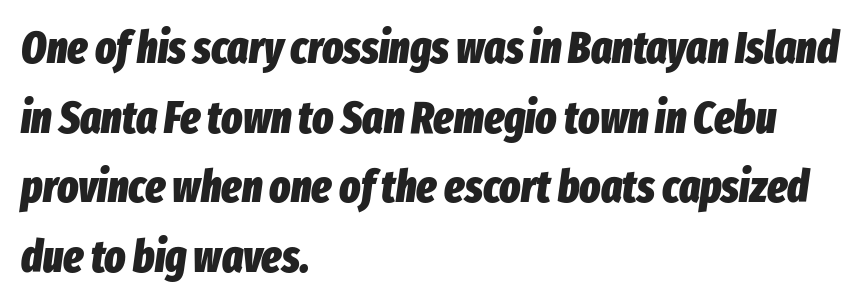
{"italic": "yes", "lean": "right", "slant_degrees": 8, "bold": "yes", "weight": "heavy", "width": "condensed", "stroke_contrast": "low", "x_height": "medium", "monospaced": "no", "underline": "no", "align": "left", "line_spacing": "normal", "line_spacing_ratio": 1.58, "letter_spacing": "normal", "letter_spacing_em": 0.0, "glyph_px": 44}
